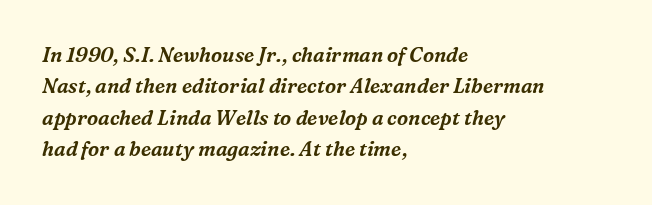
The image shows 20 px text type, italic (leaning right); set left-aligned, normal line spacing (1.57x), normal letter spacing, not underlined.
